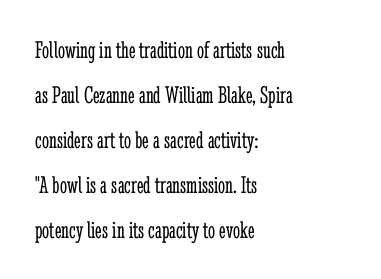
{"italic": "no", "bold": "no", "underline": "no", "align": "left", "line_spacing_ratio": 1.8, "letter_spacing": "normal", "letter_spacing_em": 0.0, "glyph_px": 25}
